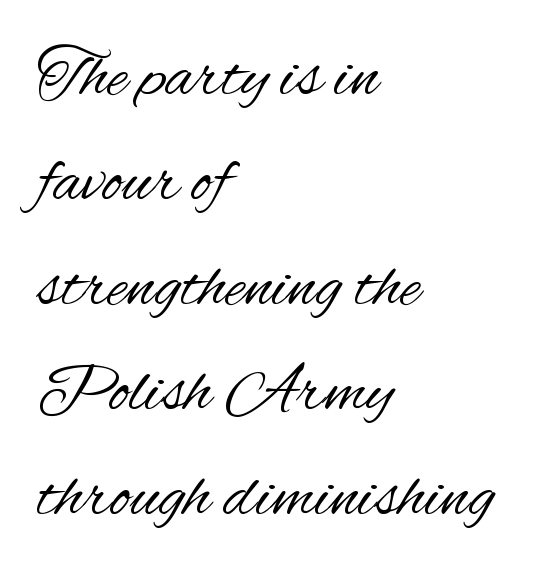
The image shows 69 px regular-weight, condensed sans-serif type; set left-aligned, normal line spacing (1.52x), normal letter spacing, not underlined; medium stroke contrast and a small x-height.
